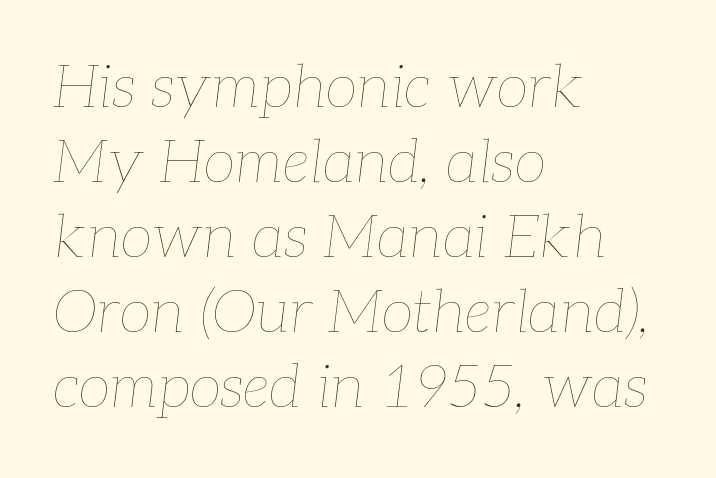
Q: Is the text bold? A: No.
Q: Is the text italic (slanted)? A: Yes, it leans right by about 7 degrees.
Q: Is the text underlined? A: No.
Q: How is the paragraph aligned? A: Left-aligned.
Q: Is the spacing between letters normal or unusually wide? A: Normal.
Q: Is the spacing between lines tight, normal or loose? A: Normal.
Q: Width (condensed, normal, or wide)? A: Normal.
Q: Stroke contrast? A: Low.
Q: x-height? A: Medium.
Q: Monospaced? A: No.
